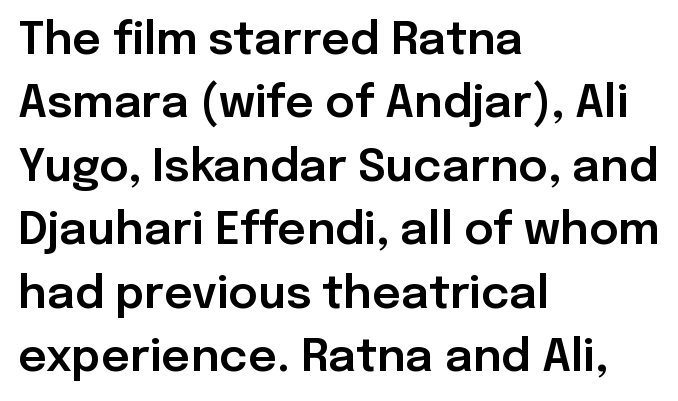
Summary of vertical rhythm: regular, with standard interline spacing. Compared with a centered layout, this one pins lines to the left instead. The lettering holds an erect, upright posture throughout. Underlining? Definitely not there.
